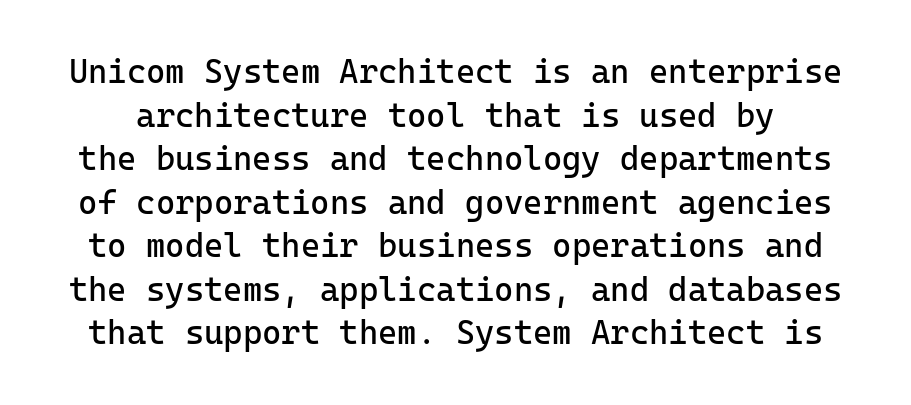
{"serif": "no", "italic": "no", "bold": "no", "weight": "regular", "width": "normal", "stroke_contrast": "low", "x_height": "medium", "monospaced": "yes", "underline": "no", "line_spacing": "normal", "line_spacing_ratio": 1.32, "letter_spacing": "normal", "letter_spacing_em": 0.0, "glyph_px": 33}
